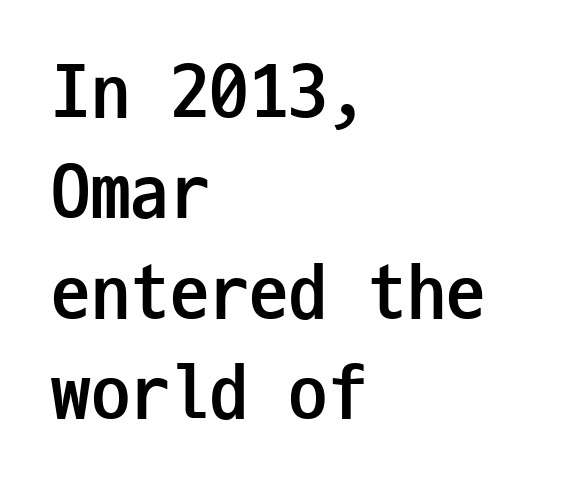
{"serif": "no", "italic": "no", "bold": "yes", "weight": "semibold", "width": "condensed", "stroke_contrast": "low", "x_height": "medium", "monospaced": "yes", "underline": "no", "align": "left", "line_spacing": "normal", "line_spacing_ratio": 1.27, "letter_spacing": "normal", "letter_spacing_em": 0.0, "glyph_px": 79}
